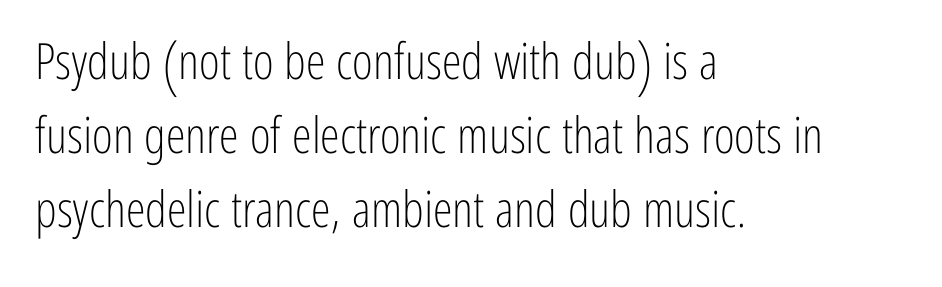
Q: Is the text bold? A: No.
Q: Is the text italic (slanted)? A: No, it is upright.
Q: Is the typeface a serif or a sans-serif typeface? A: Sans-serif.
Q: Is the text underlined? A: No.
Q: How is the paragraph aligned? A: Left-aligned.
Q: Is the spacing between letters normal or unusually wide? A: Normal.
Q: Is the spacing between lines tight, normal or loose? A: Normal.
Q: Width (condensed, normal, or wide)? A: Condensed.
Q: Stroke contrast? A: Low.
Q: x-height? A: Medium.
Q: Monospaced? A: No.
